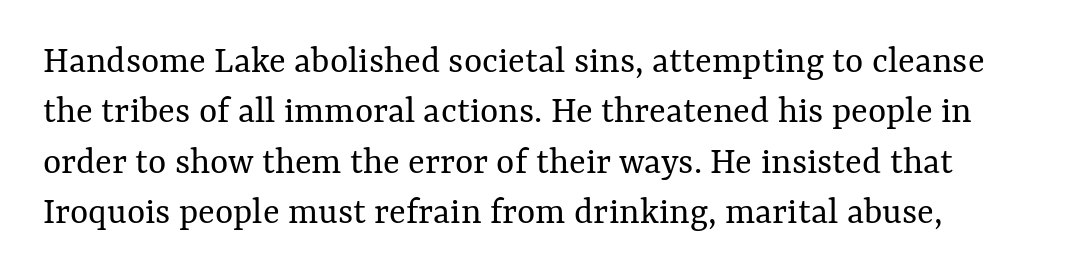
The image shows 39 px regular-weight type, upright; set normal line spacing (1.29x), normal letter spacing, not underlined; medium stroke contrast and a medium x-height.
